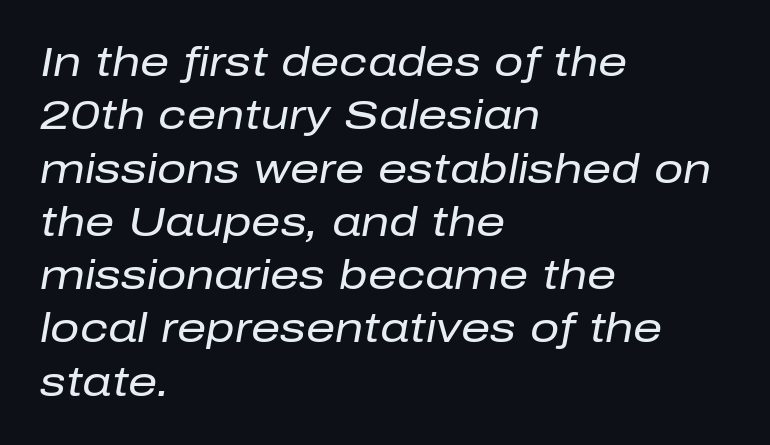
Regarding leading, the lines here are spaced in the standard way. Short note: letters normally spaced. The string is rendered with underlining switched off. The rendering anchors every line to the left-hand side. Here the designer chose a conventional face with non-uniform glyph widths.
